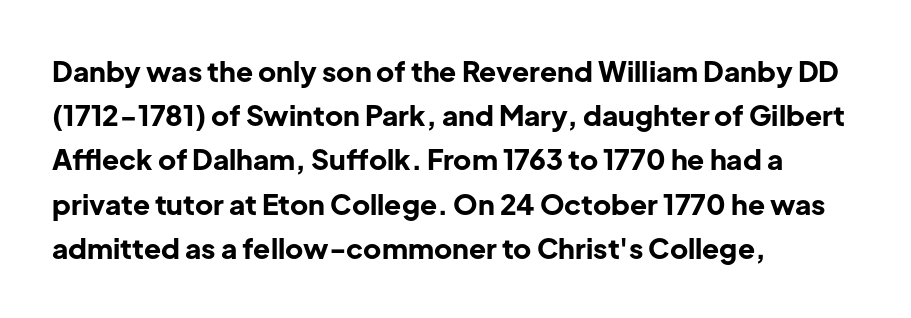
{"serif": "no", "italic": "no", "bold": "yes", "weight": "bold", "width": "normal", "stroke_contrast": "low", "x_height": "medium", "monospaced": "no", "underline": "no", "align": "left", "line_spacing": "normal", "line_spacing_ratio": 1.58, "letter_spacing": "normal", "letter_spacing_em": 0.0, "glyph_px": 28}
